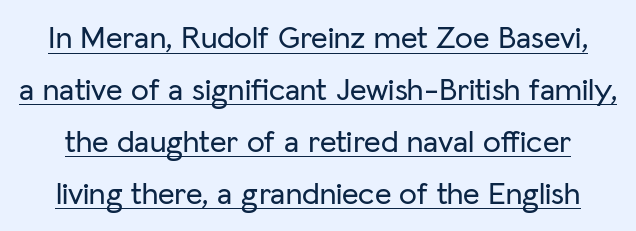
The image shows 32 px sans-serif type, upright; set normal line spacing (1.62x), normal letter spacing, underlined; low stroke contrast and a medium x-height.
